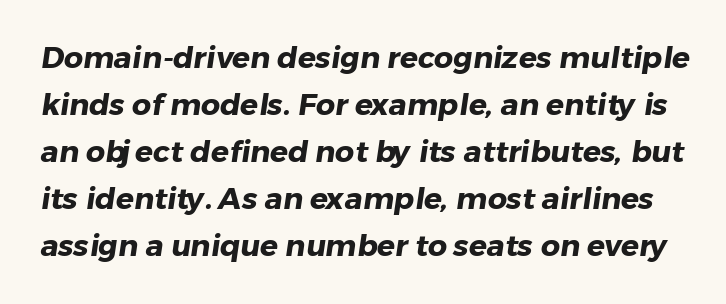
{"serif": "no", "bold": "yes", "weight": "heavy", "width": "normal", "stroke_contrast": "low", "x_height": "medium", "monospaced": "no", "underline": "no", "line_spacing": "normal", "line_spacing_ratio": 1.57, "letter_spacing": "normal", "letter_spacing_em": 0.0, "glyph_px": 30}
